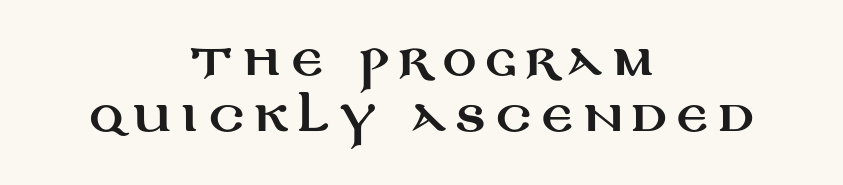
{"serif": "no", "italic": "no", "width": "wide", "stroke_contrast": "medium", "x_height": "large", "monospaced": "no", "underline": "no", "align": "center", "line_spacing": "normal", "line_spacing_ratio": 1.33, "letter_spacing": "wide", "letter_spacing_em": 0.23, "glyph_px": 42}
